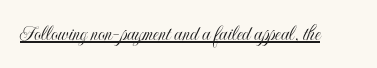
Compared with typical body copy, the letter spacing here is the same. Honestly, the underline is the first thing you notice here.
